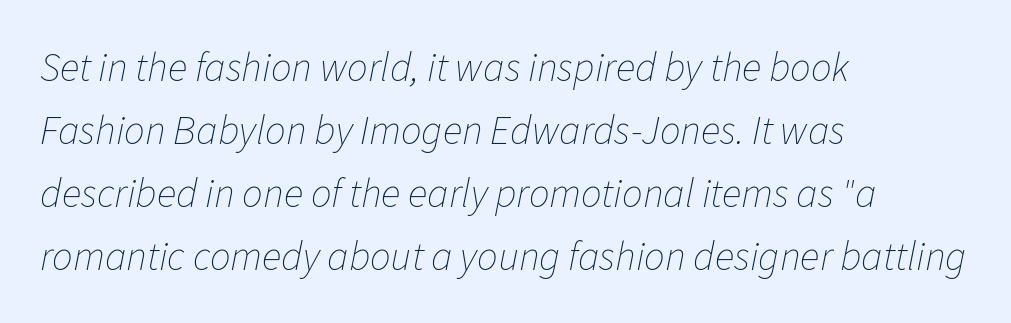
The image shows 41 px thin type, italic (leaning right); set left-aligned, normal line spacing (1.54x), normal letter spacing, not underlined; low stroke contrast and a medium x-height.
